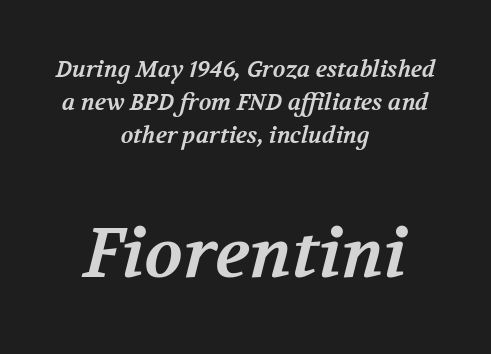
Q: Is the text bold? A: Yes.
Q: Is the typeface a serif or a sans-serif typeface? A: Serif.
Q: Is the text underlined? A: No.
Q: How is the paragraph aligned? A: Centered.
Q: Is the spacing between letters normal or unusually wide? A: Normal.
Q: Is the spacing between lines tight, normal or loose? A: Normal.
Q: Which block of text is set in a larger size, the first (top) or the second (bottom)? A: The second (bottom) one.
Q: Width (condensed, normal, or wide)? A: Normal.
Q: Stroke contrast? A: Medium.
Q: x-height? A: Medium.
Q: Monospaced? A: No.
